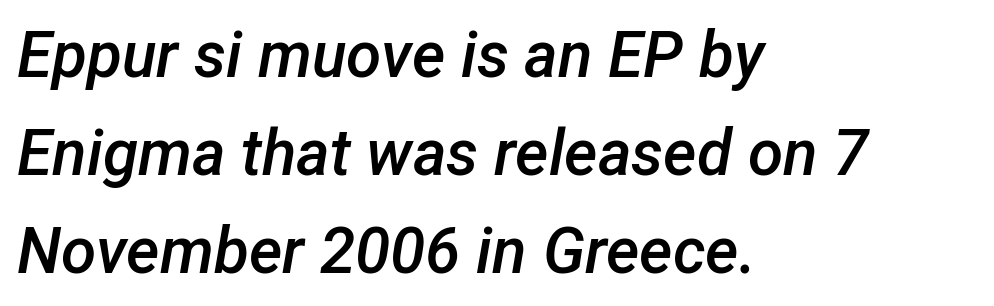
Layout note: lines flush left. Does the weight exceed regular? Yes, but only to semibold. No word sits above an underline. This sample has the flowing, uneven cadence of proportional lettering.
